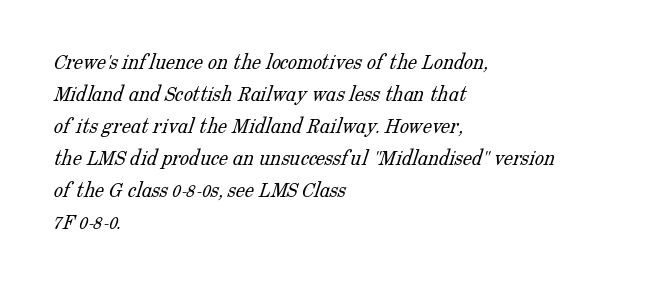
The typesetter chose a ragged-right arrangement here. Compared with typical paragraphs, the rows here are spaced about the same. Look at the tracking — it's just the regular setting, nothing added. The space beneath each line is pristine and unruled. Caption: face not bold, strokes unweighted.
